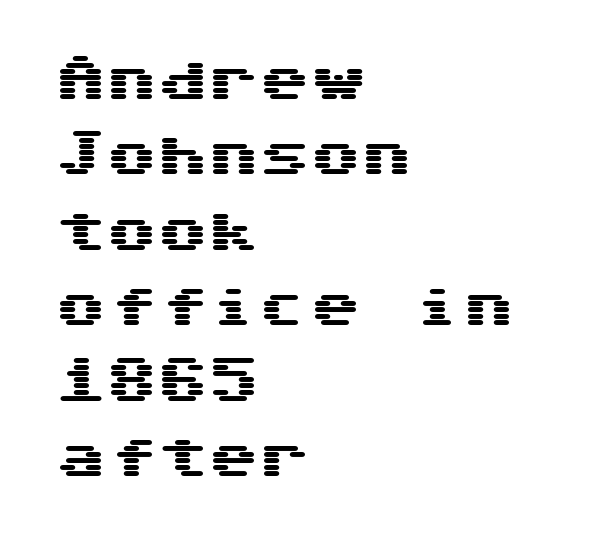
{"serif": "no", "italic": "no", "width": "wide", "stroke_contrast": "medium", "x_height": "medium", "underline": "no", "align": "left", "line_spacing": "normal", "line_spacing_ratio": 1.48, "letter_spacing": "normal", "letter_spacing_em": 0.0, "glyph_px": 51}
